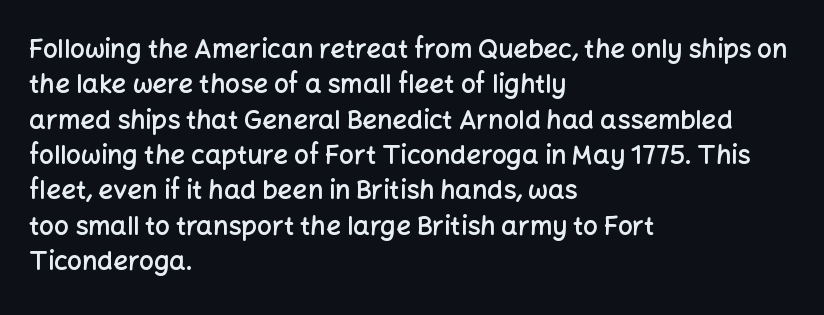
Quick note: underline off. Is the letter spacing exaggerated? No — it looks like the ordinary default. Each new line begins a customary step beneath the previous one. Its strokes are somewhat broadened, the hallmark of semibold type.
